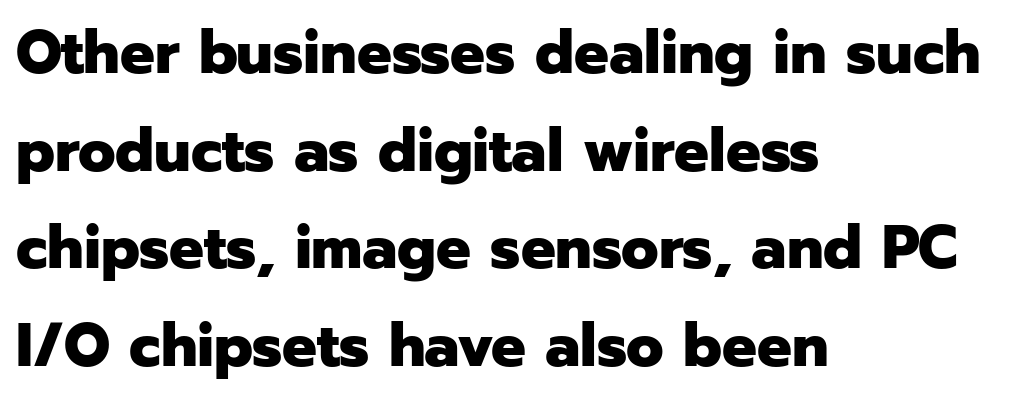
Look at the bottom of the vertical strokes: they stop flat, with no serifs. Posture: vertical. Typeset ragged right — the left edge is the straight one. Words appear dense and cohesive because spacing is normal. Stroke thickness is high; the sample reads as a true bold. Leading: standard.
